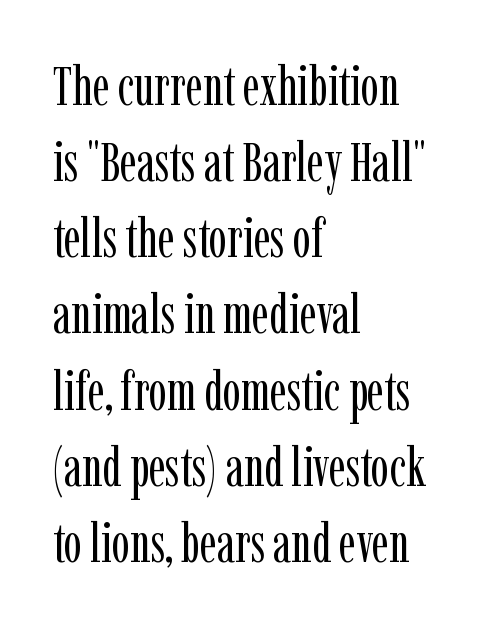
{"serif": "yes", "italic": "no", "bold": "no", "weight": "regular", "width": "condensed", "stroke_contrast": "low", "x_height": "medium", "monospaced": "no", "underline": "no", "align": "left", "line_spacing": "normal", "line_spacing_ratio": 1.41, "letter_spacing": "normal", "letter_spacing_em": 0.0, "glyph_px": 54}
